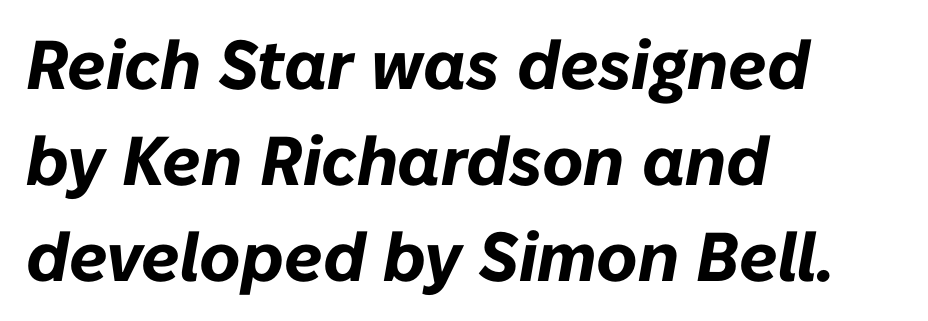
The image shows 69 px bold type, italic (leaning right); set left-aligned, normal line spacing (1.39x), normal letter spacing, not underlined; low stroke contrast and a medium x-height.
